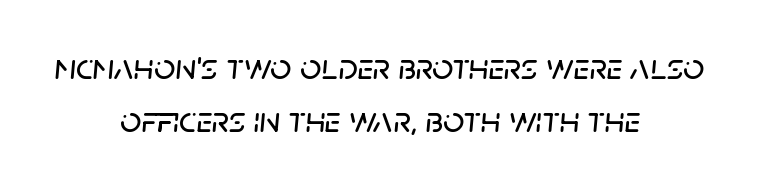
Alignment: centered. These lines keep a tight, regular rhythm from letter to letter. Character widths vary here, with narrow letters taking less room than wide ones. The axis of the letterforms is tilted away from vertical. This block has exactly the height ordinary leading produces. The space beneath each line is pristine and unruled.
